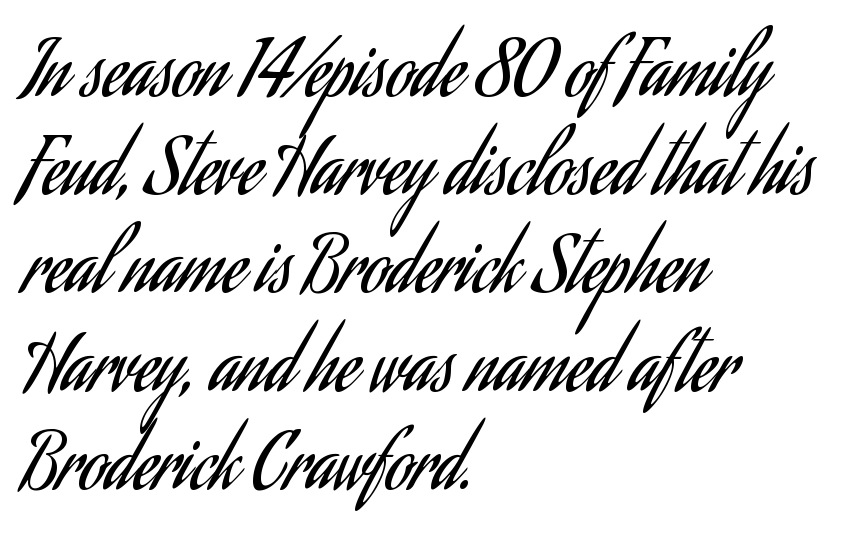
Note the varied advance widths — an 'i' is clearly narrower than an 'm'. Does extra space separate the letters? No, they use regular spacing. Check where the strokes stop: nothing finishes them off — pure sans. Stems and bowls with no extra thickness — not bold. Honestly, the row spacing looks completely unremarkable.
